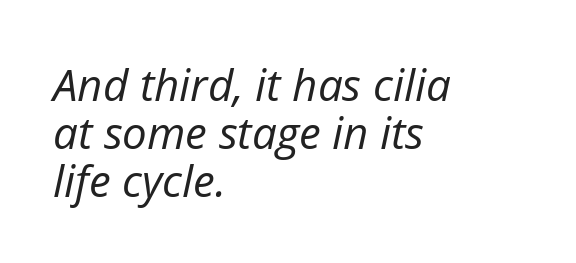
{"italic": "yes", "lean": "right", "slant_degrees": 12, "bold": "no", "weight": "regular", "width": "normal", "stroke_contrast": "low", "x_height": "medium", "monospaced": "no", "underline": "no", "align": "left", "line_spacing": "tight", "line_spacing_ratio": 1.09, "letter_spacing": "normal", "letter_spacing_em": 0.0, "glyph_px": 44}
